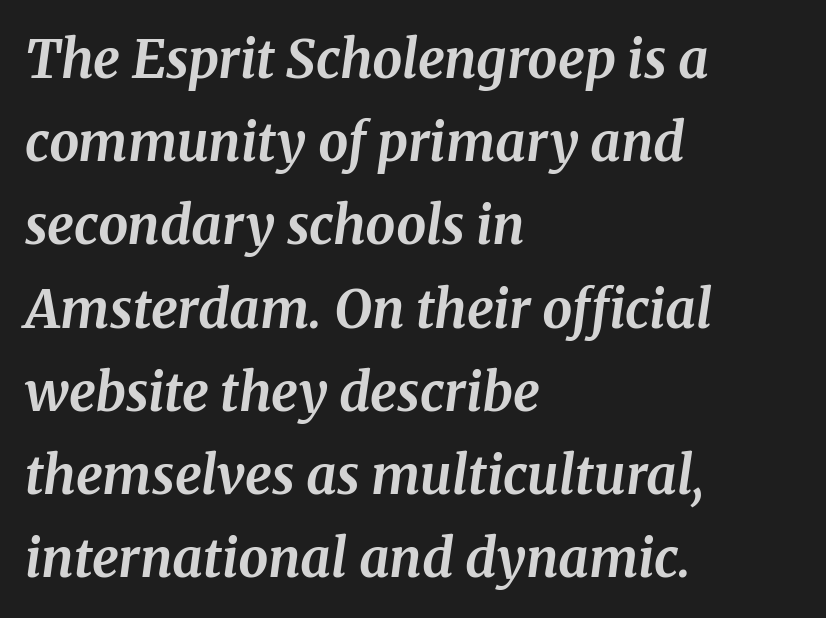
{"serif": "yes", "italic": "yes", "lean": "right", "slant_degrees": 8, "bold": "yes", "weight": "bold", "width": "normal", "stroke_contrast": "medium", "x_height": "medium", "monospaced": "no", "underline": "no", "align": "left", "line_spacing": "normal", "line_spacing_ratio": 1.57, "letter_spacing": "normal", "letter_spacing_em": 0.0, "glyph_px": 53}
